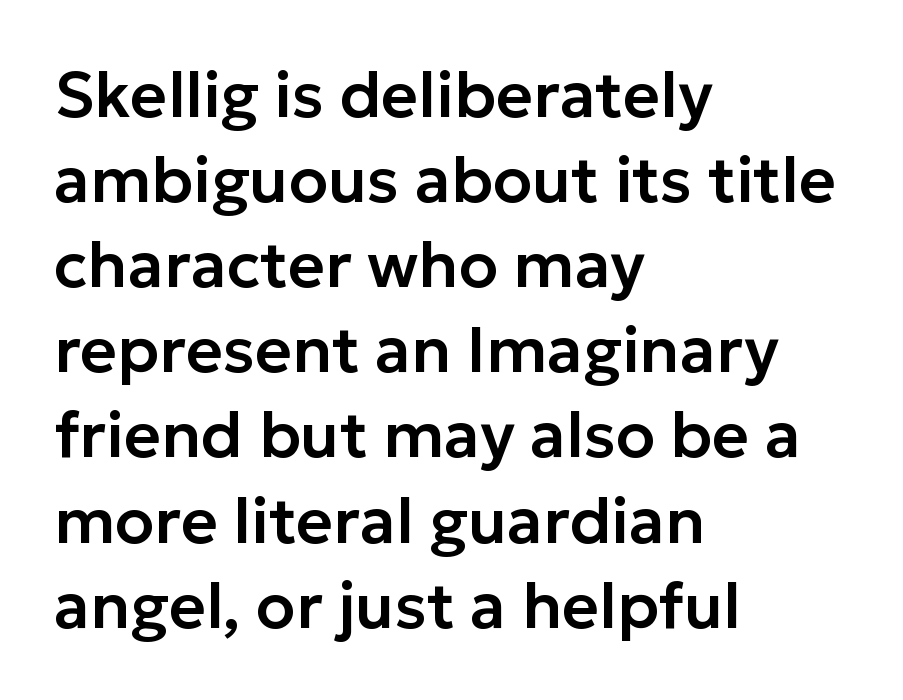
Q: Is the text italic (slanted)? A: No, it is upright.
Q: Is the typeface a serif or a sans-serif typeface? A: Sans-serif.
Q: Is the text underlined? A: No.
Q: How is the paragraph aligned? A: Left-aligned.
Q: Is the spacing between letters normal or unusually wide? A: Normal.
Q: Is the spacing between lines tight, normal or loose? A: Normal.
Q: Width (condensed, normal, or wide)? A: Normal.
Q: Stroke contrast? A: Low.
Q: x-height? A: Medium.
Q: Monospaced? A: No.
